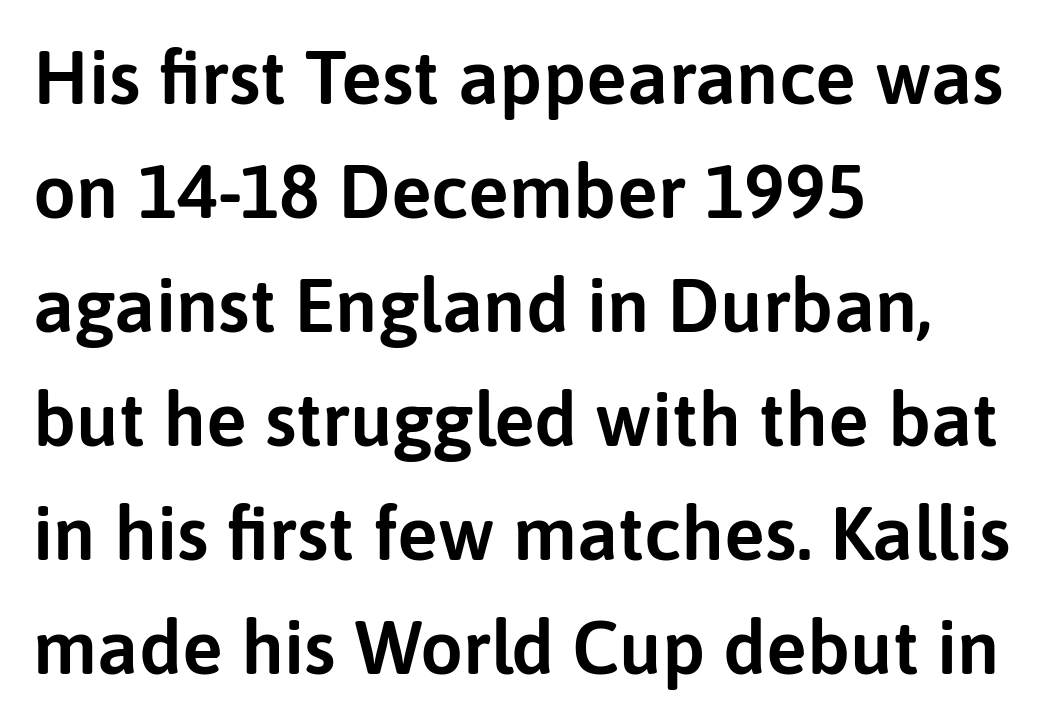
The image shows 76 px sans-serif type, upright; set left-aligned, normal line spacing (1.5x), normal letter spacing, not underlined; low stroke contrast and a medium x-height.
